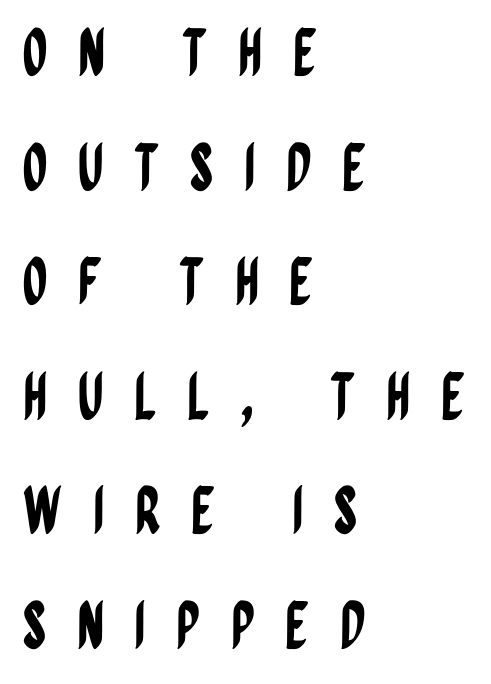
{"serif": "no", "italic": "no", "width": "condensed", "stroke_contrast": "low", "x_height": "large", "monospaced": "no", "underline": "no", "align": "left", "line_spacing_ratio": 1.79, "letter_spacing": "wide", "letter_spacing_em": 0.47, "glyph_px": 64}
